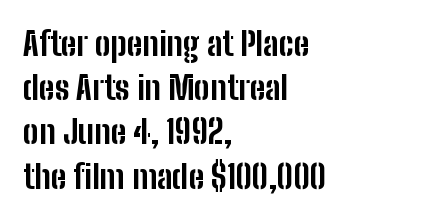
Q: Is the text bold? A: Yes.
Q: Is the text italic (slanted)? A: No, it is upright.
Q: Is the typeface a serif or a sans-serif typeface? A: Sans-serif.
Q: Is the text underlined? A: No.
Q: How is the paragraph aligned? A: Left-aligned.
Q: Is the spacing between letters normal or unusually wide? A: Normal.
Q: Is the spacing between lines tight, normal or loose? A: Normal.
Q: Width (condensed, normal, or wide)? A: Condensed.
Q: Stroke contrast? A: Low.
Q: x-height? A: Medium.
Q: Monospaced? A: No.
